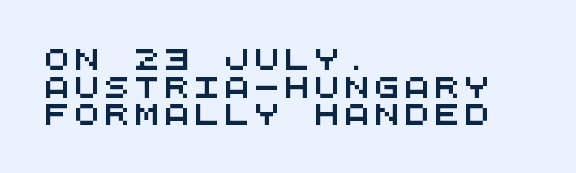
The image shows 21 px text type; set left-aligned, normal line spacing (1.32x), unusually wide letter spacing (+0.23 em), not underlined.
